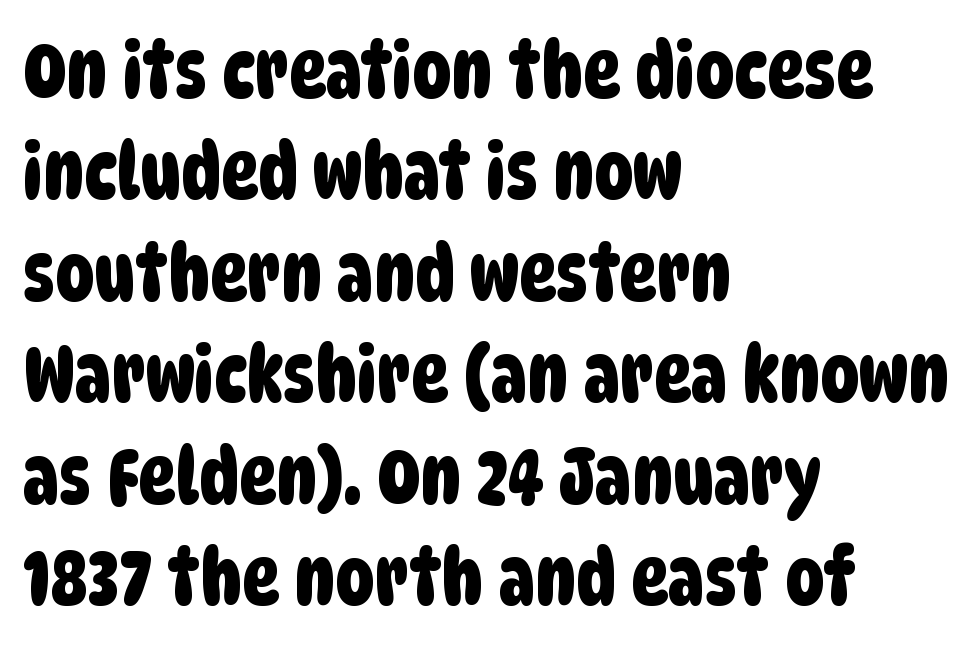
Q: Is the typeface a serif or a sans-serif typeface? A: Sans-serif.
Q: Is the text underlined? A: No.
Q: How is the paragraph aligned? A: Left-aligned.
Q: Is the spacing between letters normal or unusually wide? A: Normal.
Q: Is the spacing between lines tight, normal or loose? A: Normal.
Q: Width (condensed, normal, or wide)? A: Condensed.
Q: Stroke contrast? A: Low.
Q: x-height? A: Large.
Q: Monospaced? A: No.
